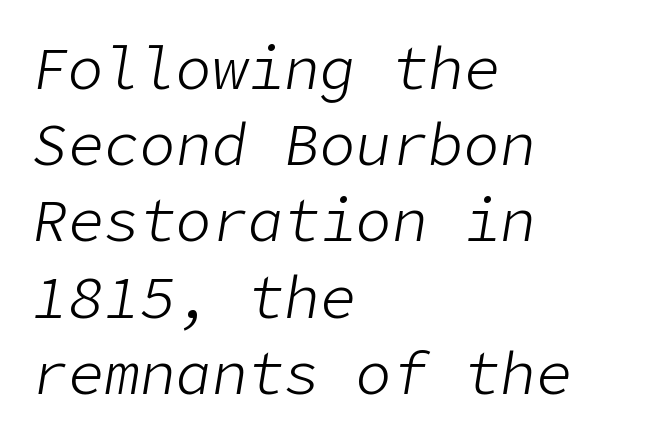
The image shows 60 px light type, italic (leaning right); set left-aligned, normal line spacing (1.27x), normal letter spacing, not underlined; low stroke contrast and a medium x-height.
